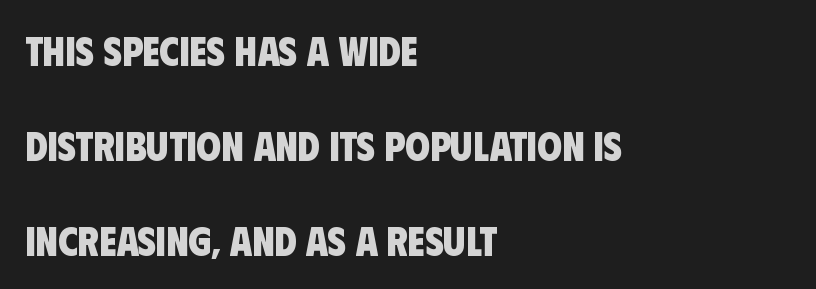
Nope, no serifs anywhere on these letters. Heavy-handed strokes throughout: this text is bold. Quick note: underline off. The passage is arranged the way most books set body copy — flush left. Think of a printed novel: that variable character pitch is what you see here.
